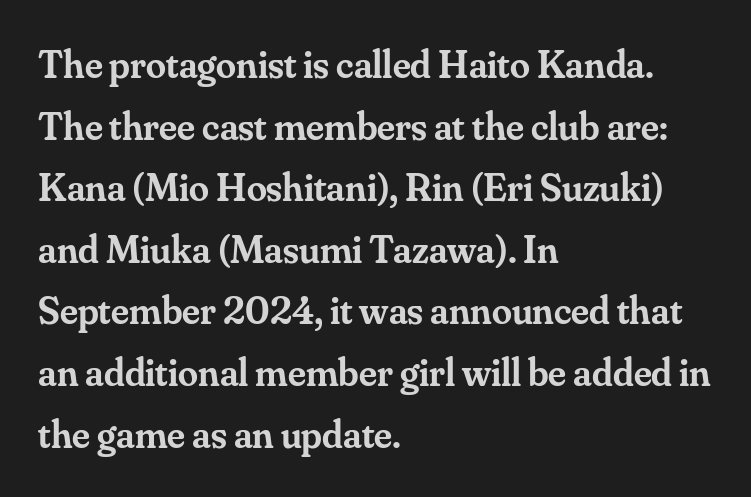
Here the designer chose a conventional face with non-uniform glyph widths. The space beneath each line is pristine and unruled. You can tell from the footed stems that serif type was used. Nobody touched the tracking dial on this one.
